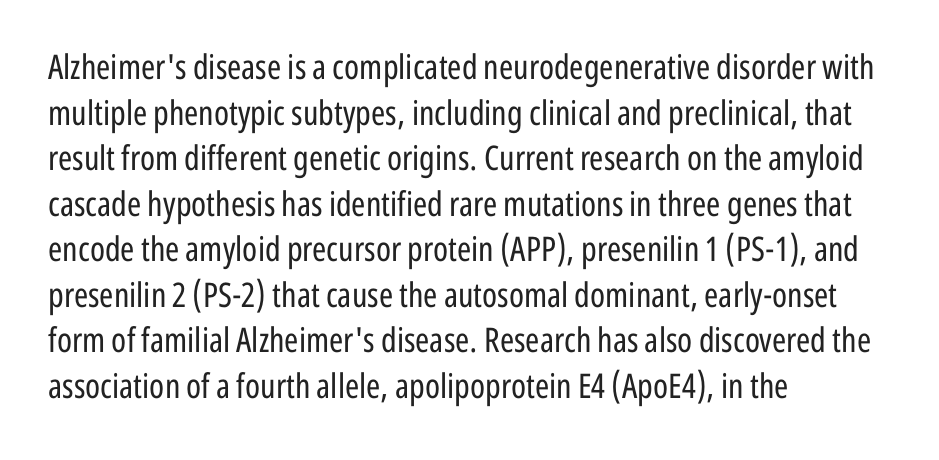
Q: Is the text bold? A: No.
Q: Is the text italic (slanted)? A: No, it is upright.
Q: Is the typeface a serif or a sans-serif typeface? A: Sans-serif.
Q: Is the text underlined? A: No.
Q: How is the paragraph aligned? A: Left-aligned.
Q: Is the spacing between letters normal or unusually wide? A: Normal.
Q: Is the spacing between lines tight, normal or loose? A: Normal.
Q: Width (condensed, normal, or wide)? A: Condensed.
Q: Stroke contrast? A: Low.
Q: x-height? A: Medium.
Q: Monospaced? A: No.
